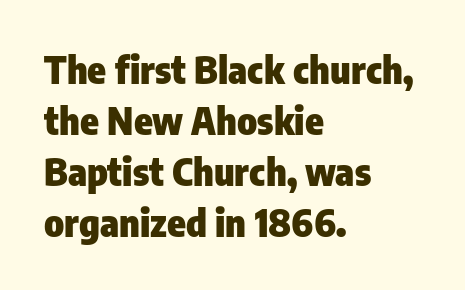
The paragraph shown leans on its left margin. Do the characters align in a grid? No, the font is proportional. The vertical gap from one line to the next is medium. The specimen omits any rule beneath the text block's lines.
